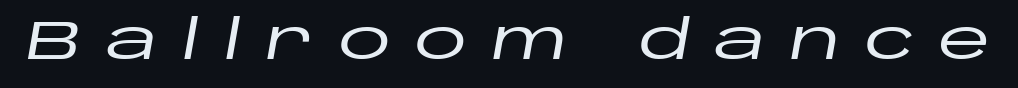
{"italic": "yes", "lean": "right", "slant_degrees": 10, "width": "wide", "stroke_contrast": "low", "x_height": "large", "monospaced": "no", "underline": "no", "letter_spacing": "wide", "letter_spacing_em": 0.44, "glyph_px": 54}
